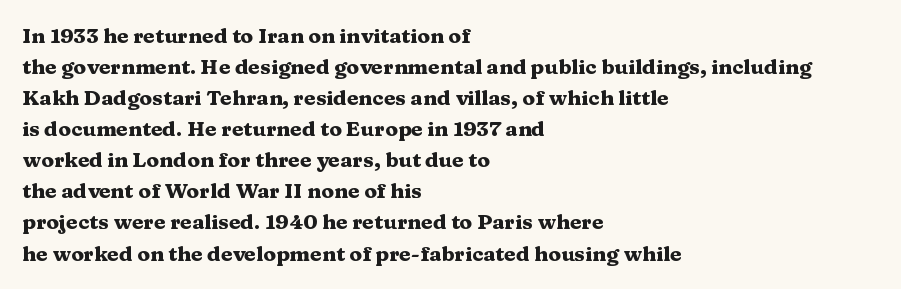
These lines keep a tight, regular rhythm from letter to letter. The typesetting leans heavy: a genuine bold. Line beginnings align vertically; line endings do not. If you drew a line through each stem, it would be perfectly vertical. Letters rest on an invisible, unmarked baseline.
